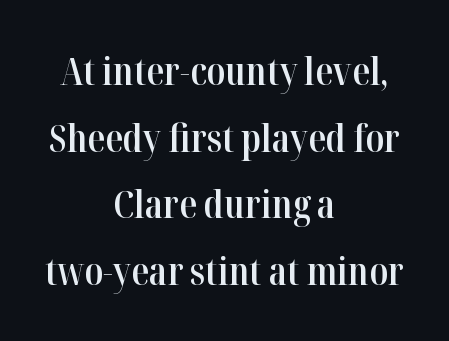
{"serif": "yes", "italic": "no", "bold": "semi", "weight": "semibold", "width": "condensed", "stroke_contrast": "high", "x_height": "medium", "monospaced": "no", "underline": "no", "align": "center", "line_spacing_ratio": 1.71, "letter_spacing": "normal", "letter_spacing_em": 0.0, "glyph_px": 39}
